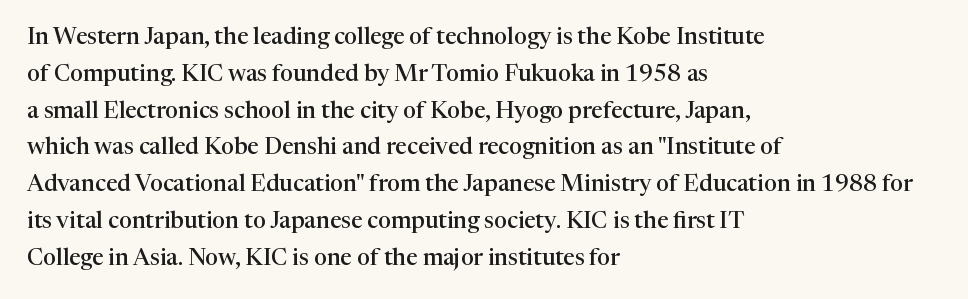
Q: Is the text bold? A: Semi-bold.
Q: Is the text italic (slanted)? A: No, it is upright.
Q: Is the text underlined? A: No.
Q: How is the paragraph aligned? A: Left-aligned.
Q: Is the spacing between letters normal or unusually wide? A: Normal.
Q: Is the spacing between lines tight, normal or loose? A: Normal.
